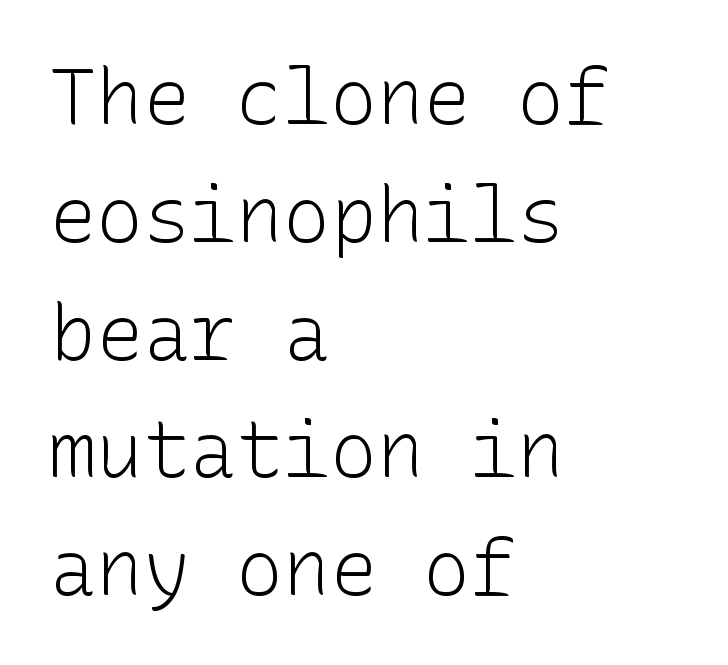
Q: Is the text bold? A: No.
Q: Is the text italic (slanted)? A: No, it is upright.
Q: Is the typeface a serif or a sans-serif typeface? A: Sans-serif.
Q: Is the text underlined? A: No.
Q: How is the paragraph aligned? A: Left-aligned.
Q: Is the spacing between letters normal or unusually wide? A: Normal.
Q: Is the spacing between lines tight, normal or loose? A: Normal.
Q: Width (condensed, normal, or wide)? A: Normal.
Q: Stroke contrast? A: Low.
Q: x-height? A: Medium.
